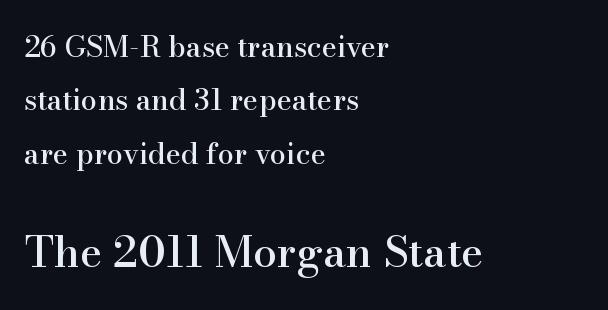
{"serif": "yes", "italic": "no", "width": "normal", "stroke_contrast": "high", "x_height": "small", "monospaced": "no", "underline": "no", "align": "left", "line_spacing_ratio": 1.84, "letter_spacing": "normal", "letter_spacing_em": 0.0, "larger_block": "second", "size_ratio": 1.48, "glyph_px": 43}
